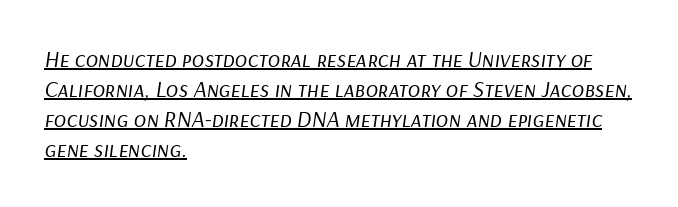
Q: Is the text bold? A: No.
Q: Is the text italic (slanted)? A: Yes, it leans right by about 9 degrees.
Q: Is the text underlined? A: Yes.
Q: How is the paragraph aligned? A: Left-aligned.
Q: Is the spacing between letters normal or unusually wide? A: Normal.
Q: Is the spacing between lines tight, normal or loose? A: Normal.
